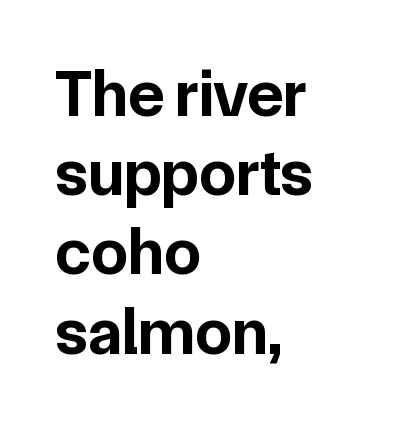
The image shows 66 px bold sans-serif type, upright; set left-aligned, line spacing 1.2x, normal letter spacing, not underlined; low stroke contrast and a medium x-height.
